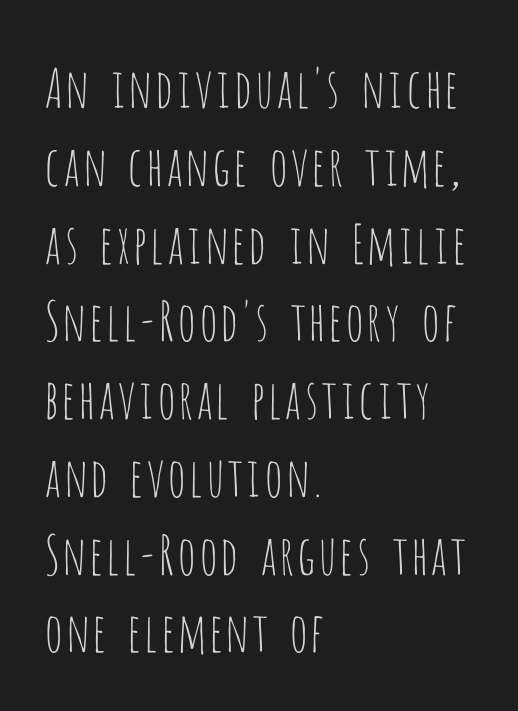
Q: Is the text bold? A: No.
Q: Is the text italic (slanted)? A: No, it is upright.
Q: Is the typeface a serif or a sans-serif typeface? A: Sans-serif.
Q: Is the text underlined? A: No.
Q: How is the paragraph aligned? A: Left-aligned.
Q: Is the spacing between letters normal or unusually wide? A: Normal.
Q: Is the spacing between lines tight, normal or loose? A: Normal.
Q: Width (condensed, normal, or wide)? A: Condensed.
Q: Stroke contrast? A: Low.
Q: x-height? A: Large.
Q: Monospaced? A: No.
